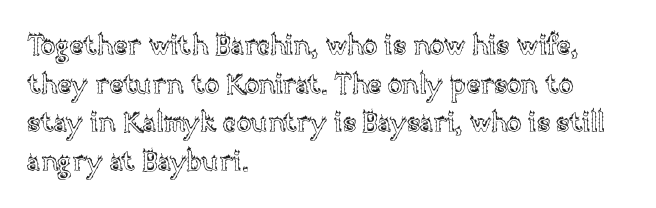
Q: Is the text italic (slanted)? A: No, it is upright.
Q: Is the text underlined? A: No.
Q: How is the paragraph aligned? A: Left-aligned.
Q: Is the spacing between letters normal or unusually wide? A: Normal.
Q: Is the spacing between lines tight, normal or loose? A: Normal.
